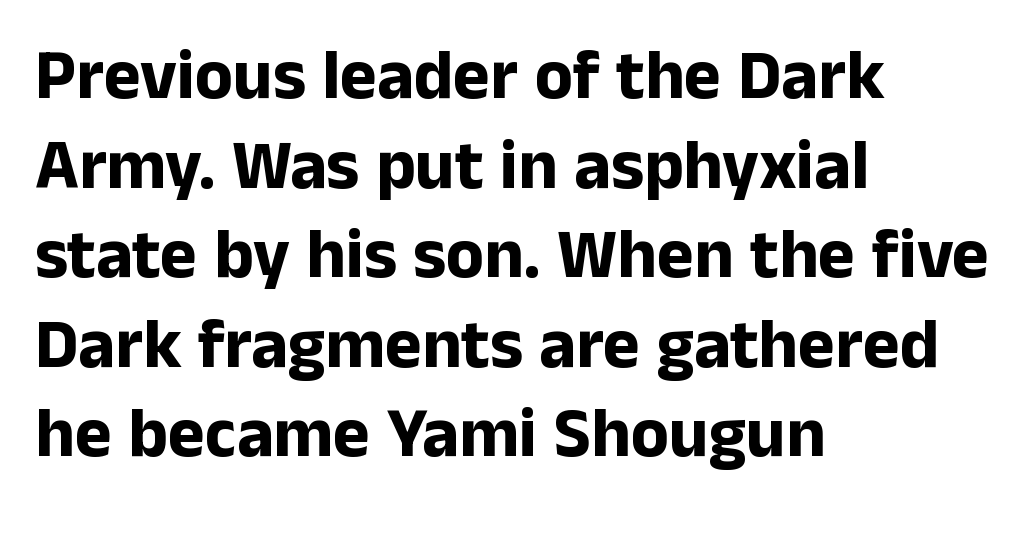
Q: Is the text bold? A: Yes.
Q: Is the text italic (slanted)? A: No, it is upright.
Q: Is the typeface a serif or a sans-serif typeface? A: Sans-serif.
Q: Is the text underlined? A: No.
Q: How is the paragraph aligned? A: Left-aligned.
Q: Is the spacing between letters normal or unusually wide? A: Normal.
Q: Is the spacing between lines tight, normal or loose? A: Normal.
Q: Width (condensed, normal, or wide)? A: Normal.
Q: Stroke contrast? A: Low.
Q: x-height? A: Medium.
Q: Monospaced? A: No.
